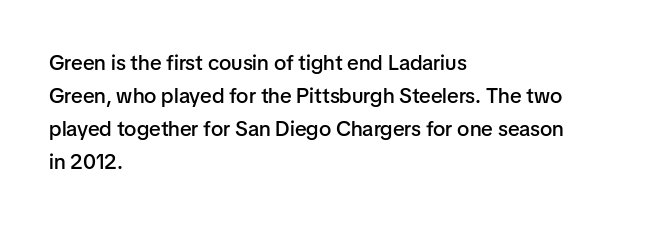
Q: Is the text bold? A: Semi-bold.
Q: Is the text italic (slanted)? A: No, it is upright.
Q: Is the text underlined? A: No.
Q: How is the paragraph aligned? A: Left-aligned.
Q: Is the spacing between letters normal or unusually wide? A: Normal.
Q: Is the spacing between lines tight, normal or loose? A: Normal.
